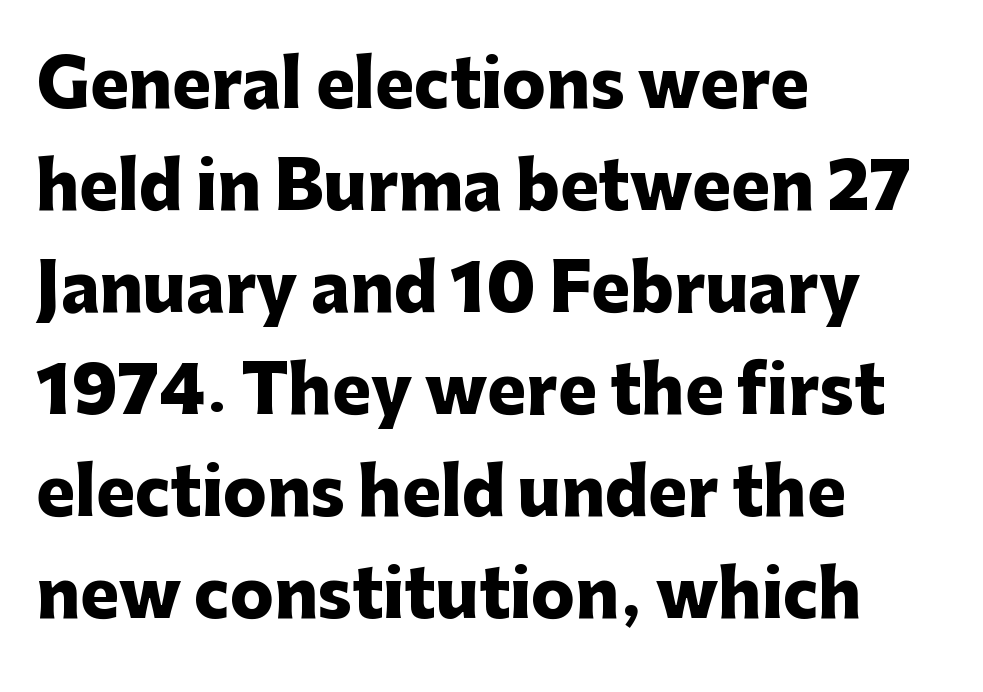
Q: Is the text bold? A: Yes.
Q: Is the text italic (slanted)? A: No, it is upright.
Q: Is the typeface a serif or a sans-serif typeface? A: Sans-serif.
Q: Is the text underlined? A: No.
Q: How is the paragraph aligned? A: Left-aligned.
Q: Is the spacing between letters normal or unusually wide? A: Normal.
Q: Is the spacing between lines tight, normal or loose? A: Normal.
Q: Width (condensed, normal, or wide)? A: Normal.
Q: Stroke contrast? A: Low.
Q: x-height? A: Medium.
Q: Monospaced? A: No.
